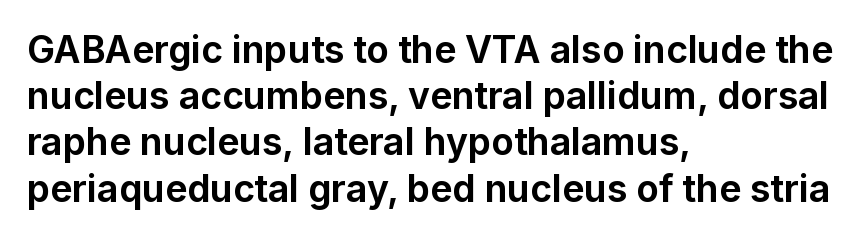
Q: Is the text bold? A: Yes.
Q: Is the text italic (slanted)? A: No, it is upright.
Q: Is the typeface a serif or a sans-serif typeface? A: Sans-serif.
Q: Is the text underlined? A: No.
Q: How is the paragraph aligned? A: Left-aligned.
Q: Is the spacing between letters normal or unusually wide? A: Normal.
Q: Is the spacing between lines tight, normal or loose? A: Normal.
Q: Width (condensed, normal, or wide)? A: Normal.
Q: Stroke contrast? A: Low.
Q: x-height? A: Medium.
Q: Monospaced? A: No.
